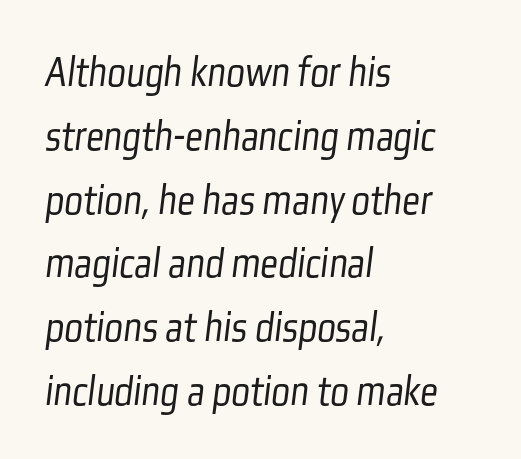
{"serif": "no", "bold": "no", "weight": "light", "width": "condensed", "stroke_contrast": "low", "x_height": "medium", "monospaced": "no", "underline": "no", "align": "left", "line_spacing": "normal", "line_spacing_ratio": 1.45, "letter_spacing": "normal", "letter_spacing_em": 0.0, "glyph_px": 44}
